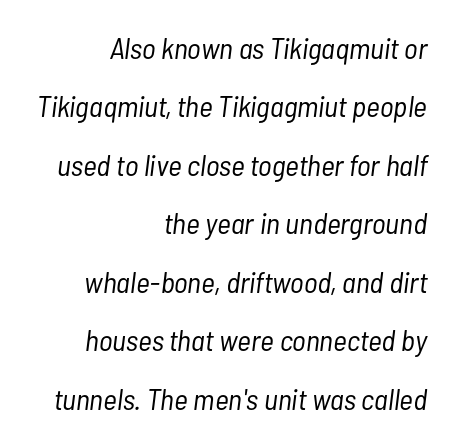
Caption: multi-line text, flush right, ragged left. This rendering leaves character spacing at its baseline value. A quiet, ordinary-to-light weight characterises the typeface. These lines stand farther apart than default settings would place them.
